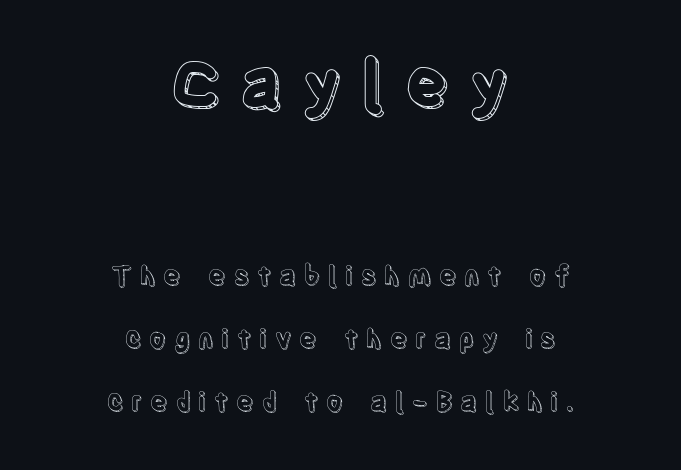
Q: Is the text italic (slanted)? A: No, it is upright.
Q: Is the text underlined? A: No.
Q: How is the paragraph aligned? A: Centered.
Q: Is the spacing between letters normal or unusually wide? A: Unusually wide.
Q: Is the spacing between lines tight, normal or loose? A: Loose.
Q: Which block of text is set in a larger size, the first (top) or the second (bottom)? A: The first (top) one.
Q: Width (condensed, normal, or wide)? A: Condensed.
Q: x-height? A: Large.
Q: Monospaced? A: No.
